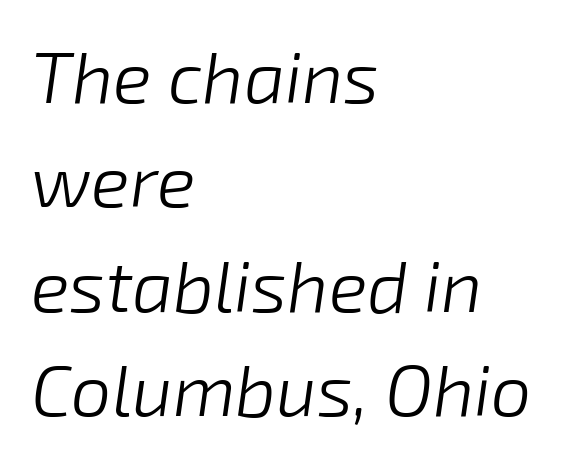
Q: Is the text bold? A: No.
Q: Is the text italic (slanted)? A: Yes, it leans right by about 8 degrees.
Q: Is the text underlined? A: No.
Q: How is the paragraph aligned? A: Left-aligned.
Q: Is the spacing between letters normal or unusually wide? A: Normal.
Q: Is the spacing between lines tight, normal or loose? A: Normal.
Q: Width (condensed, normal, or wide)? A: Normal.
Q: Stroke contrast? A: Low.
Q: x-height? A: Medium.
Q: Monospaced? A: No.
